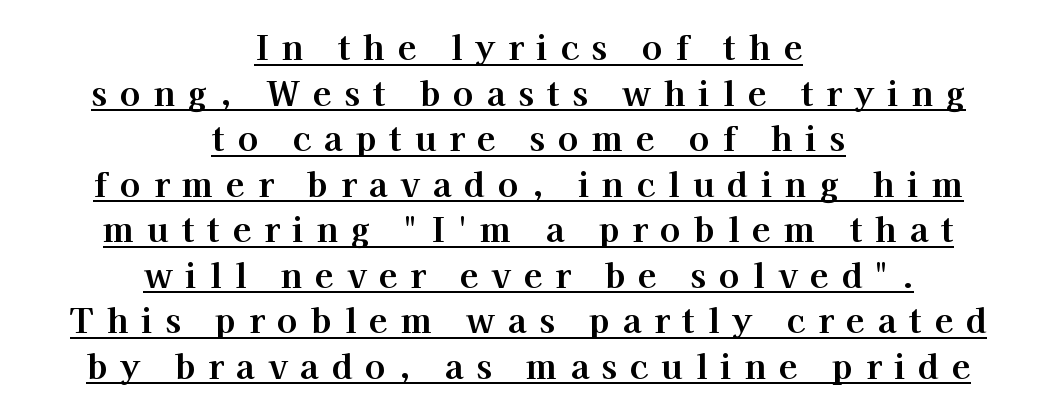
The image shows 34 px bold serif type, upright; set centered, normal line spacing (1.34x), unusually wide letter spacing (+0.38 em), underlined; high stroke contrast and a medium x-height.
